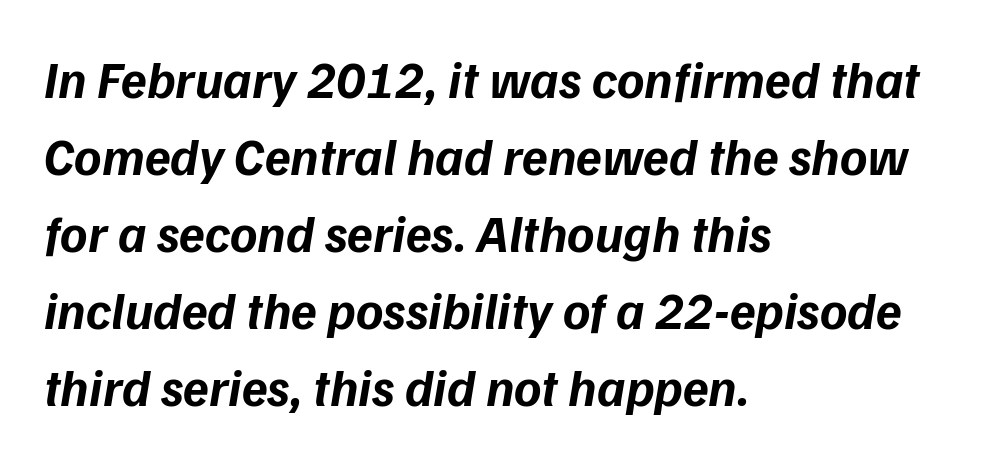
Do the characters align in a grid? No, the font is proportional. Italic? Definitely — the glyphs are oblique. Heavy, bold letterforms. The designer left line spacing at the default. The space beneath each line is pristine and unruled. Visually the block forms a straight wall on the left and a jagged coastline on the right.
